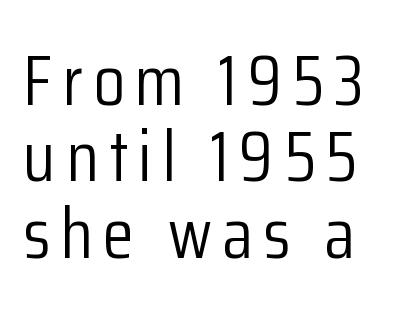
The image shows 72 px light, condensed sans-serif type, upright; set tight line spacing (1.06x), not underlined; low stroke contrast and a medium x-height.
